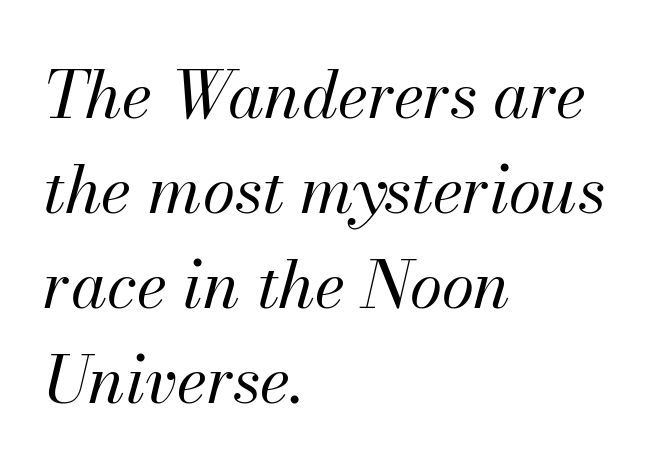
Q: Is the text bold? A: No.
Q: Is the text italic (slanted)? A: Yes, it leans right by about 13 degrees.
Q: Is the text underlined? A: No.
Q: How is the paragraph aligned? A: Left-aligned.
Q: Is the spacing between letters normal or unusually wide? A: Normal.
Q: Is the spacing between lines tight, normal or loose? A: Normal.
Q: Width (condensed, normal, or wide)? A: Normal.
Q: Stroke contrast? A: Medium.
Q: x-height? A: Small.
Q: Monospaced? A: No.
